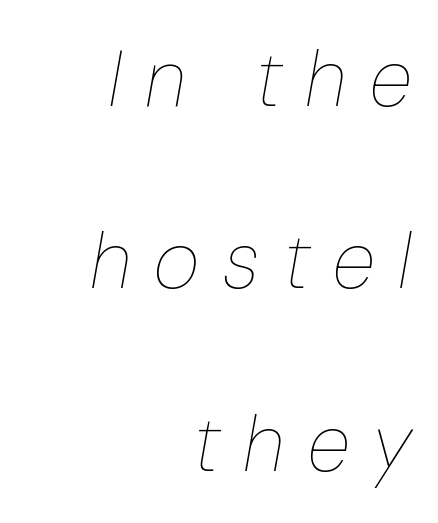
Q: Is the text bold? A: No.
Q: Is the text italic (slanted)? A: Yes, it leans right by about 10 degrees.
Q: Is the text underlined? A: No.
Q: How is the paragraph aligned? A: Right-aligned.
Q: Is the spacing between letters normal or unusually wide? A: Unusually wide.
Q: Is the spacing between lines tight, normal or loose? A: Loose.
Q: Width (condensed, normal, or wide)? A: Condensed.
Q: Stroke contrast? A: Low.
Q: x-height? A: Medium.
Q: Monospaced? A: No.
